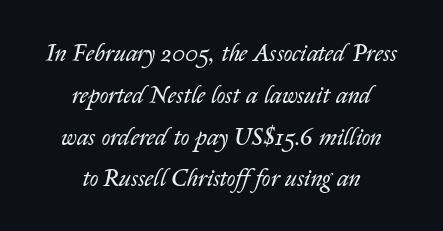
{"italic": "yes", "lean": "right", "slant_degrees": 14, "bold": "no", "underline": "no", "align": "center", "line_spacing_ratio": 1.74, "letter_spacing": "normal", "letter_spacing_em": 0.0, "glyph_px": 24}
